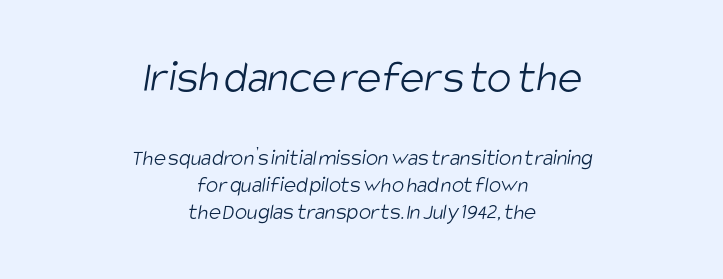
Q: Is the text bold? A: No.
Q: Is the typeface a serif or a sans-serif typeface? A: Sans-serif.
Q: Is the text underlined? A: No.
Q: How is the paragraph aligned? A: Centered.
Q: Is the spacing between letters normal or unusually wide? A: Normal.
Q: Which block of text is set in a larger size, the first (top) or the second (bottom)? A: The first (top) one.
Q: Width (condensed, normal, or wide)? A: Condensed.
Q: Stroke contrast? A: Low.
Q: x-height? A: Large.
Q: Monospaced? A: No.
